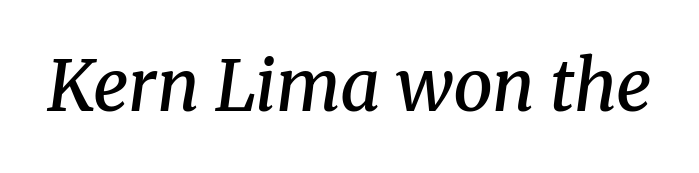
Q: Is the text bold? A: Semi-bold.
Q: Is the text italic (slanted)? A: Yes, it leans right by about 8 degrees.
Q: Is the typeface a serif or a sans-serif typeface? A: Serif.
Q: Is the text underlined? A: No.
Q: Is the spacing between letters normal or unusually wide? A: Normal.
Q: Width (condensed, normal, or wide)? A: Normal.
Q: Stroke contrast? A: Medium.
Q: x-height? A: Medium.
Q: Monospaced? A: No.
